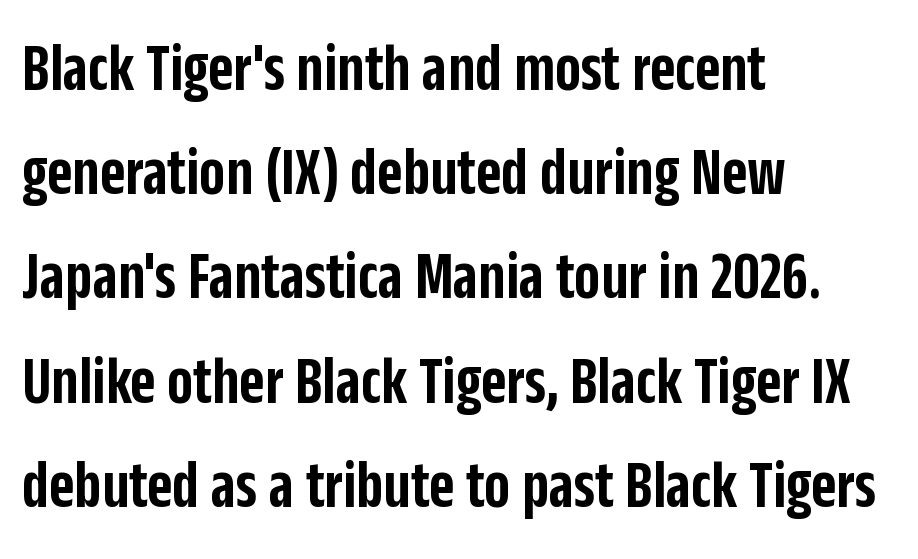
{"serif": "no", "italic": "no", "bold": "semi", "weight": "semibold", "width": "condensed", "stroke_contrast": "low", "x_height": "large", "monospaced": "no", "underline": "no", "align": "left", "line_spacing": "normal", "line_spacing_ratio": 1.51, "letter_spacing": "normal", "letter_spacing_em": 0.0, "glyph_px": 69}
